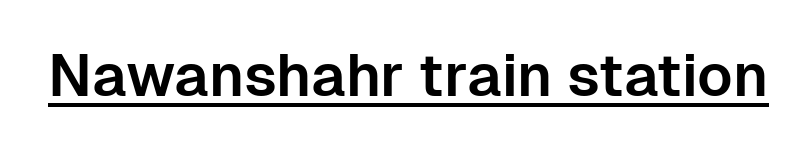
The image shows 59 px sans-serif type, upright; set normal letter spacing, underlined; low stroke contrast and a medium x-height.
